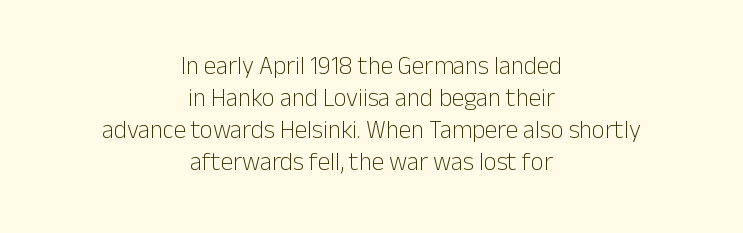
{"italic": "no", "bold": "no", "underline": "no", "align": "center", "line_spacing": "normal", "line_spacing_ratio": 1.28, "letter_spacing": "normal", "letter_spacing_em": 0.0, "glyph_px": 25}
